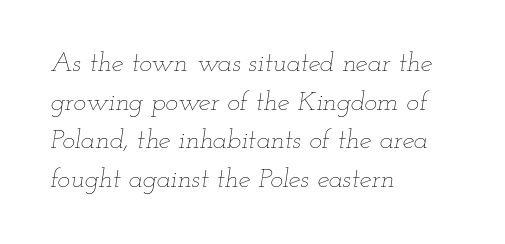
The image shows 27 px text type, italic (leaning right); set left-aligned, normal line spacing (1.43x), normal letter spacing, not underlined.
